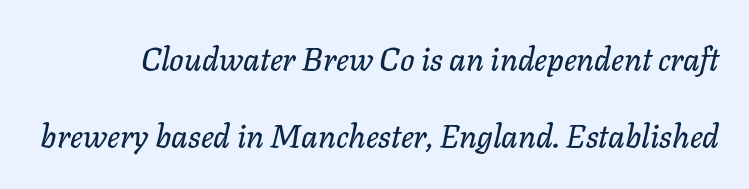
This rendering features lettering with no underline. No extra tracking has been applied to these lines. Italic: yes, the glyphs are oblique. Note the varied advance widths — an 'i' is clearly narrower than an 'm'. Reading down the column, the eye jumps a long way to each next line.
